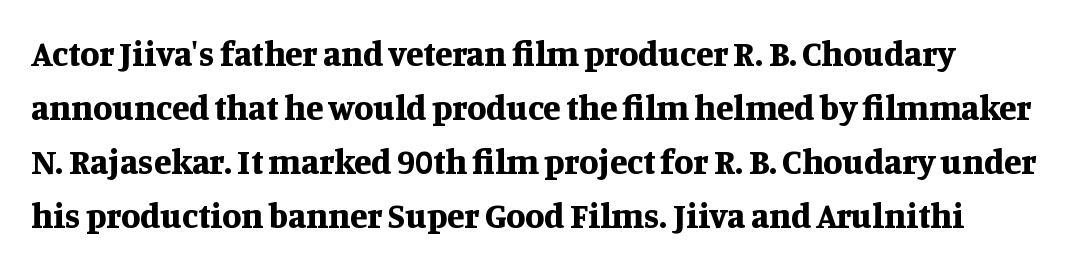
{"serif": "yes", "italic": "no", "bold": "yes", "weight": "bold", "width": "normal", "stroke_contrast": "medium", "x_height": "large", "monospaced": "no", "underline": "no", "line_spacing": "normal", "line_spacing_ratio": 1.54, "letter_spacing": "normal", "letter_spacing_em": 0.0, "glyph_px": 35}
